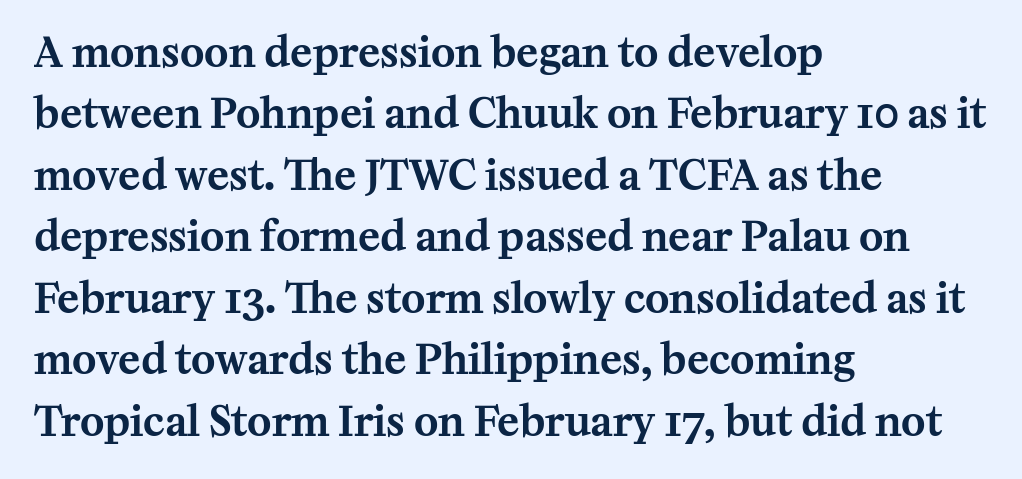
Vertical spacing — default. Descenders are the only things crossing below the line. Layout note: lines flush left. In terms of letterspacing, this is plain default setting.
